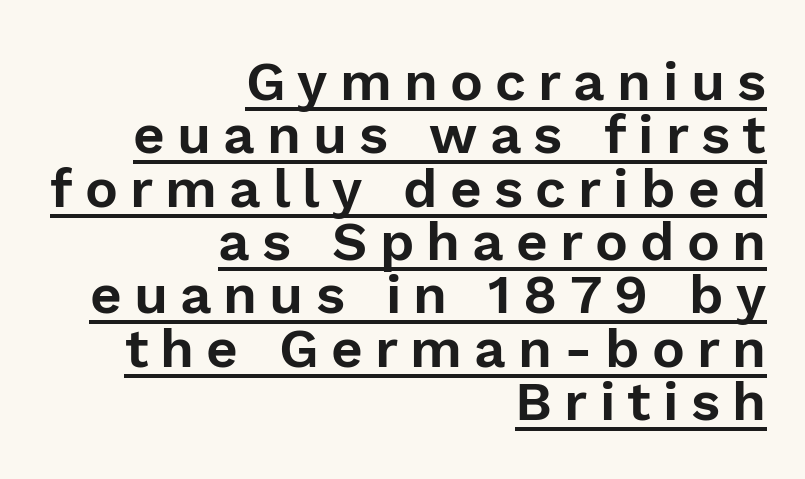
This is roman type, the default non-slanted kind. Note the varied advance widths — an 'i' is clearly narrower than an 'm'. Reading down the column, the eye jumps only a short way to each next line. Has an underline been added? It has. Grotesque or geometric, the face here clearly has no serifs. The tracking jumps out immediately: characters are airy and widely separated.
